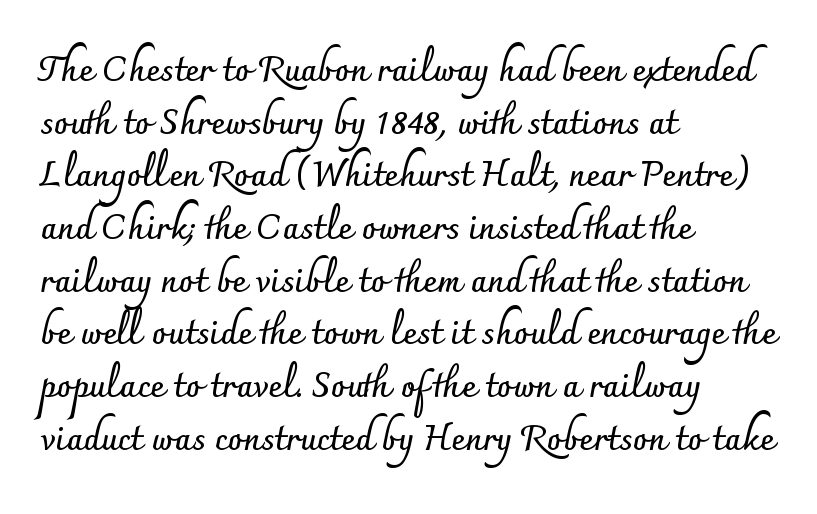
{"serif": "no", "bold": "yes", "weight": "semibold", "width": "normal", "stroke_contrast": "low", "x_height": "small", "monospaced": "no", "underline": "no", "align": "left", "line_spacing": "normal", "line_spacing_ratio": 1.55, "letter_spacing": "normal", "letter_spacing_em": 0.0, "glyph_px": 34}
